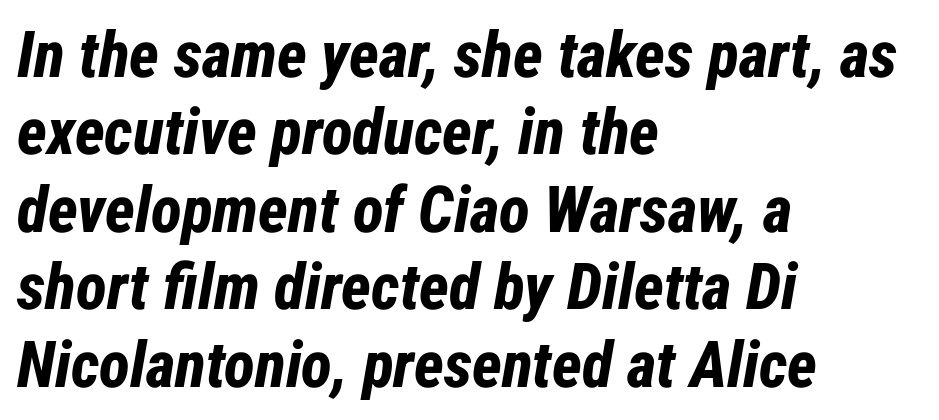
The image shows 64 px bold, condensed type, italic (leaning right); set left-aligned, line spacing 1.21x, normal letter spacing, not underlined; low stroke contrast and a medium x-height.
